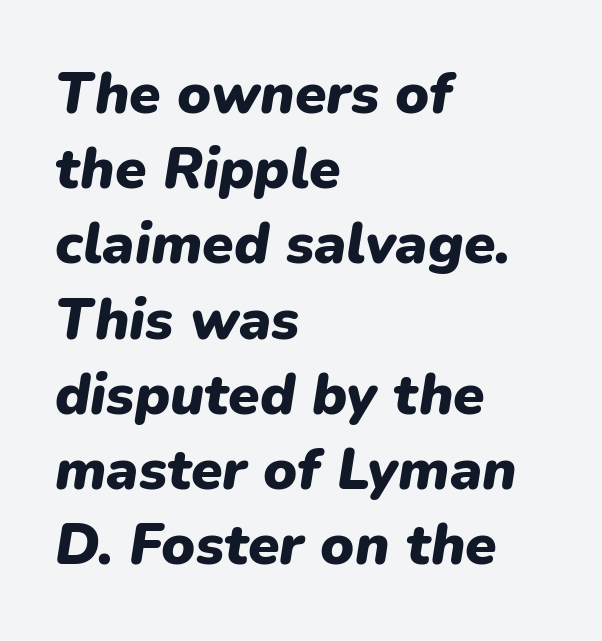
Q: Is the text bold? A: Yes.
Q: Is the text italic (slanted)? A: Yes, it leans right by about 9 degrees.
Q: Is the text underlined? A: No.
Q: How is the paragraph aligned? A: Left-aligned.
Q: Is the spacing between letters normal or unusually wide? A: Normal.
Q: Is the spacing between lines tight, normal or loose? A: Normal.
Q: Width (condensed, normal, or wide)? A: Normal.
Q: Stroke contrast? A: Low.
Q: x-height? A: Medium.
Q: Monospaced? A: No.
